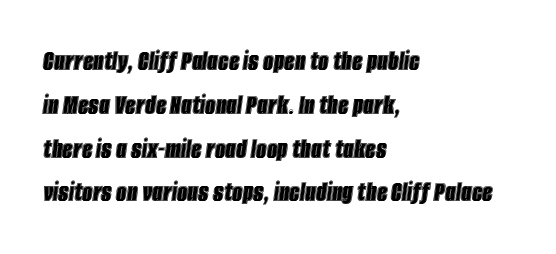
The image shows 29 px condensed type, italic (leaning right); set left-aligned, normal line spacing (1.51x), normal letter spacing, not underlined; a large x-height.
